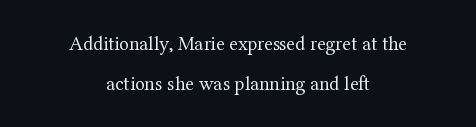
{"italic": "no", "bold": "no", "underline": "no", "align": "center", "line_spacing": "loose", "line_spacing_ratio": 1.99, "letter_spacing": "normal", "letter_spacing_em": 0.0, "glyph_px": 20}
